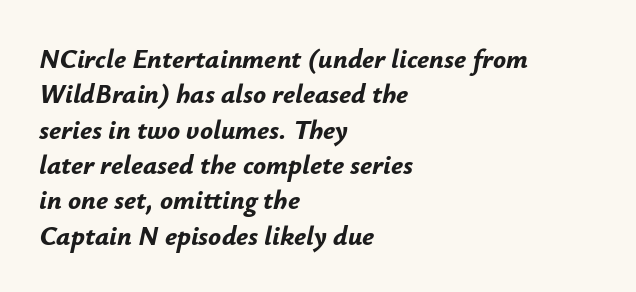
The image shows 27 px bold type, italic (leaning right); set left-aligned, normal line spacing (1.31x), normal letter spacing, not underlined.
